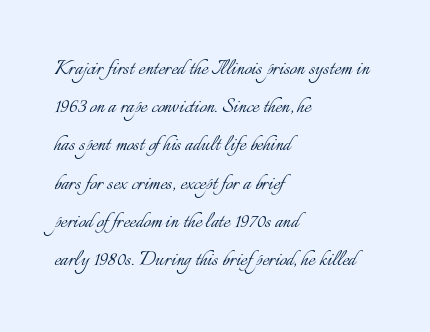
The glyphs are unaccompanied by any horizontal stroke below them. These lines keep a tight, regular rhythm from letter to letter. Interline gaps are of average width in this sample. The paragraph shown leans on its left margin.
